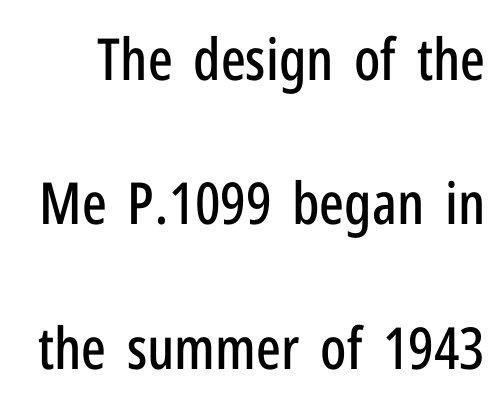
{"serif": "no", "italic": "no", "width": "condensed", "stroke_contrast": "low", "x_height": "medium", "monospaced": "no", "underline": "no", "line_spacing": "loose", "line_spacing_ratio": 2.49, "letter_spacing": "normal", "letter_spacing_em": 0.0, "glyph_px": 58}
